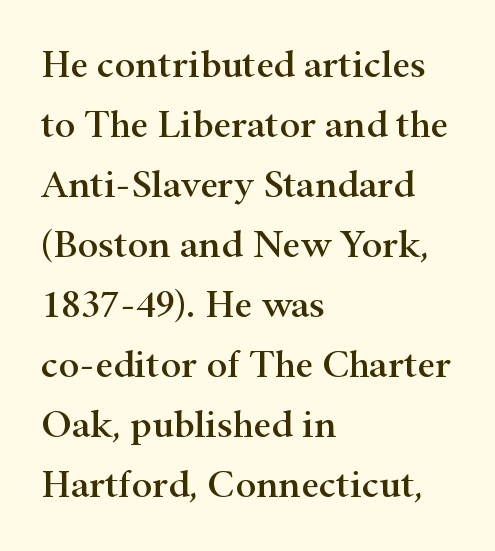
{"serif": "yes", "italic": "no", "width": "wide", "stroke_contrast": "high", "x_height": "small", "monospaced": "no", "underline": "no", "align": "left", "line_spacing": "normal", "line_spacing_ratio": 1.54, "letter_spacing": "normal", "letter_spacing_em": 0.0, "glyph_px": 39}
